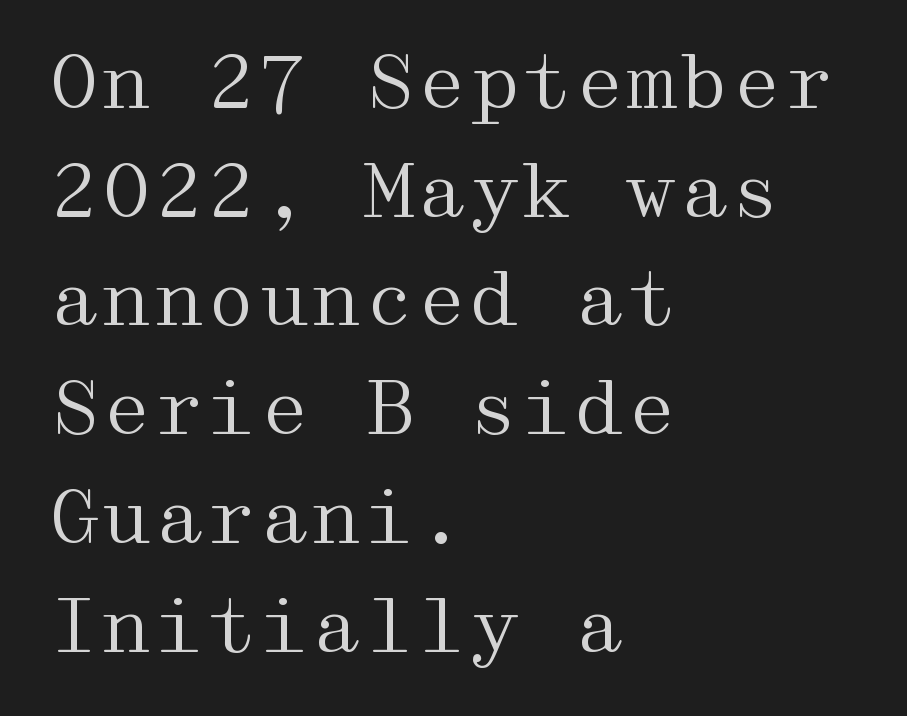
The image shows 75 px regular-weight, wide serif type, upright; set left-aligned, normal line spacing (1.45x), normal letter spacing, not underlined; medium stroke contrast and a medium x-height.
